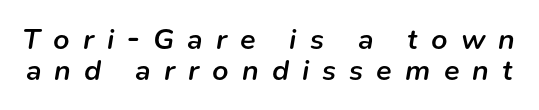
The image shows 29 px semibold type, italic (leaning right); set tight line spacing (1.06x), unusually wide letter spacing (+0.45 em), not underlined; low stroke contrast and a medium x-height.
